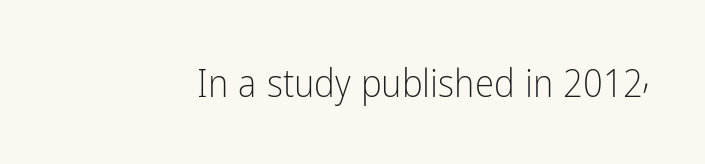
Q: Is the text bold? A: No.
Q: Is the text italic (slanted)? A: No, it is upright.
Q: Is the typeface a serif or a sans-serif typeface? A: Sans-serif.
Q: Is the text underlined? A: No.
Q: Is the spacing between letters normal or unusually wide? A: Normal.
Q: Width (condensed, normal, or wide)? A: Condensed.
Q: Stroke contrast? A: Low.
Q: x-height? A: Medium.
Q: Monospaced? A: No.
